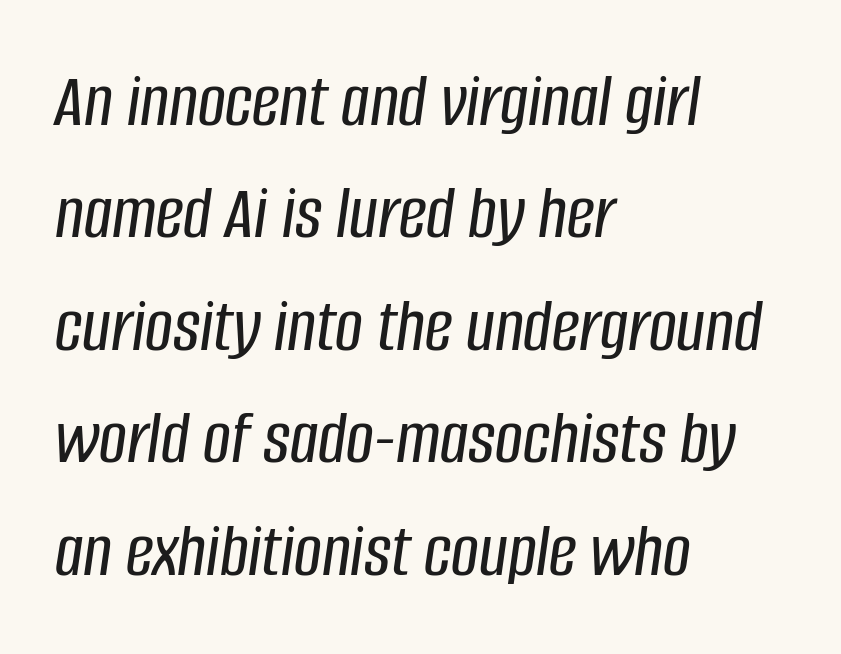
{"italic": "yes", "lean": "right", "slant_degrees": 8, "width": "condensed", "stroke_contrast": "low", "x_height": "large", "monospaced": "no", "underline": "no", "align": "left", "line_spacing": "normal", "line_spacing_ratio": 1.46, "letter_spacing": "normal", "letter_spacing_em": 0.0, "glyph_px": 77}
